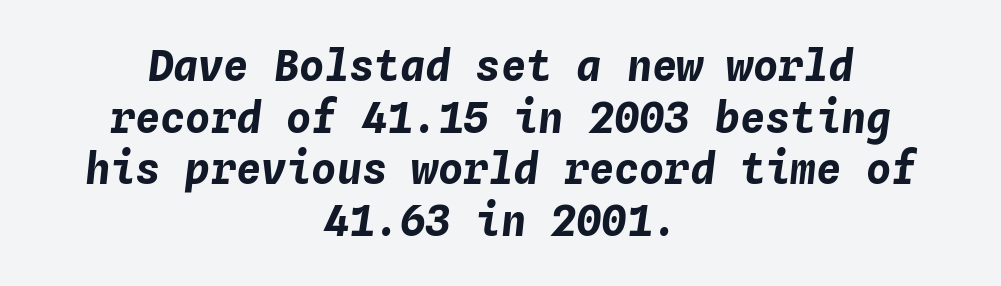
It's the slanting kind of type. The font is running at its bold setting. Anything drawn beneath the words? Only blank space. The rendering keeps characters at their native spacing. Horizontal alignment here is central, giving a formal, balanced look.
